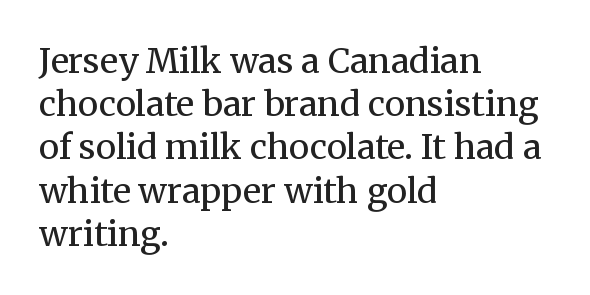
Q: Is the text bold? A: No.
Q: Is the text italic (slanted)? A: No, it is upright.
Q: Is the typeface a serif or a sans-serif typeface? A: Serif.
Q: Is the text underlined? A: No.
Q: How is the paragraph aligned? A: Left-aligned.
Q: Is the spacing between letters normal or unusually wide? A: Normal.
Q: Is the spacing between lines tight, normal or loose? A: Normal.
Q: Width (condensed, normal, or wide)? A: Normal.
Q: Stroke contrast? A: Medium.
Q: x-height? A: Medium.
Q: Monospaced? A: No.
